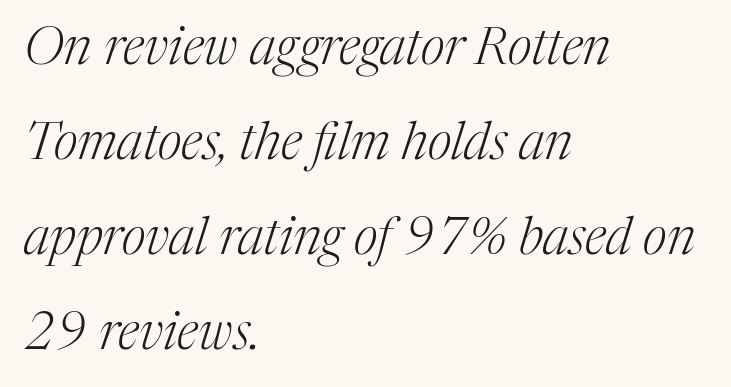
The image shows 52 px light serif type, italic (leaning right); set left-aligned, line spacing 1.83x, normal letter spacing, not underlined; medium stroke contrast and a medium x-height.
